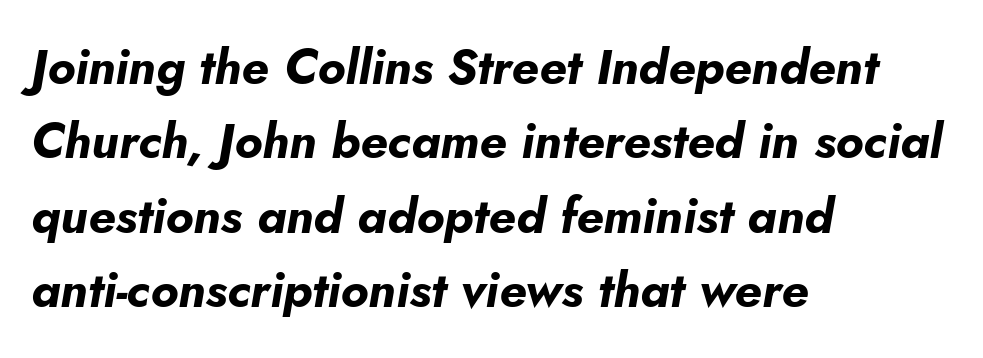
{"italic": "yes", "lean": "right", "slant_degrees": 5, "bold": "yes", "weight": "bold", "width": "normal", "stroke_contrast": "low", "x_height": "small", "monospaced": "no", "underline": "no", "align": "left", "line_spacing": "normal", "line_spacing_ratio": 1.52, "letter_spacing": "normal", "letter_spacing_em": 0.0, "glyph_px": 49}
